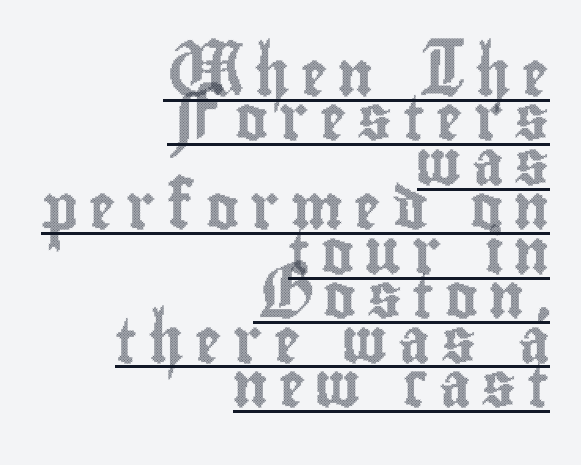
Q: Is the text italic (slanted)? A: No, it is upright.
Q: Is the text underlined? A: Yes.
Q: How is the paragraph aligned? A: Right-aligned.
Q: Is the spacing between letters normal or unusually wide? A: Unusually wide.
Q: Is the spacing between lines tight, normal or loose? A: Tight.
Q: Width (condensed, normal, or wide)? A: Condensed.
Q: x-height? A: Small.
Q: Monospaced? A: No.
